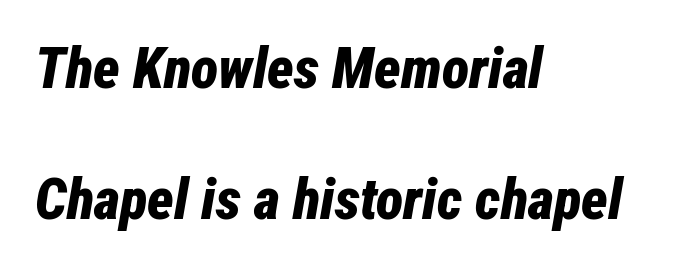
{"italic": "yes", "lean": "right", "slant_degrees": 12, "bold": "yes", "weight": "bold", "width": "condensed", "stroke_contrast": "low", "x_height": "medium", "monospaced": "no", "underline": "no", "align": "left", "line_spacing": "loose", "line_spacing_ratio": 2.29, "letter_spacing": "normal", "letter_spacing_em": 0.0, "glyph_px": 57}
